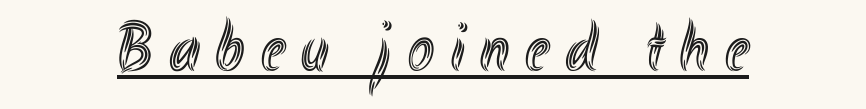
The face used here is rendered with a markedly widened letterfit. A continuous stroke trails under the words, as in a hyperlink. The letters advance in unequal steps, a hallmark of proportional type.
